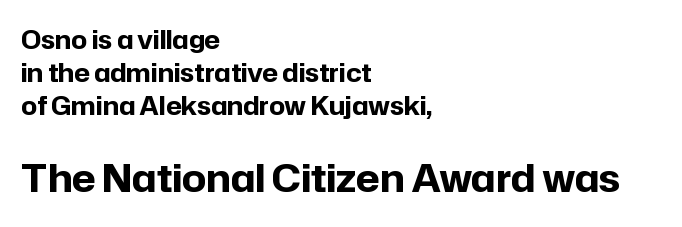
The image shows 38 px bold sans-serif type, upright; set left-aligned, normal line spacing (1.32x), normal letter spacing, not underlined; the second (bottom) block is 1.52x larger; low stroke contrast and a medium x-height.
